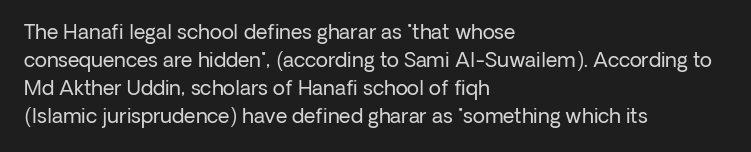
{"italic": "no", "bold": "no", "underline": "no", "align": "left", "line_spacing": "normal", "line_spacing_ratio": 1.4, "letter_spacing": "normal", "letter_spacing_em": 0.0, "glyph_px": 20}
